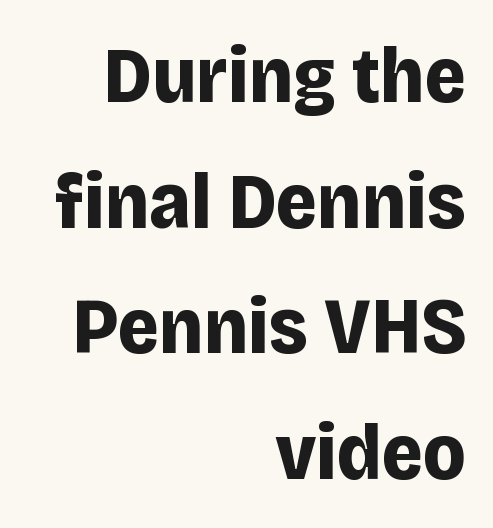
{"serif": "no", "italic": "no", "bold": "yes", "weight": "bold", "width": "normal", "stroke_contrast": "low", "x_height": "large", "monospaced": "no", "underline": "no", "align": "right", "line_spacing": "normal", "line_spacing_ratio": 1.57, "letter_spacing": "normal", "letter_spacing_em": 0.0, "glyph_px": 80}
